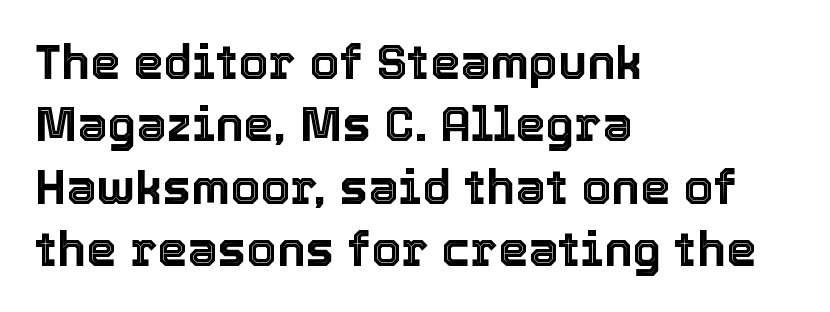
The zone under the glyphs is completely vacant. The passage shown is typed in a proportional face where columns would drift. Vertical strokes here are truly vertical. The rendering keeps characters at their native spacing. Is the block centered? No — it sits flush against the left margin. Notice how descenders clear the ascenders below comfortably — that's standard leading.
